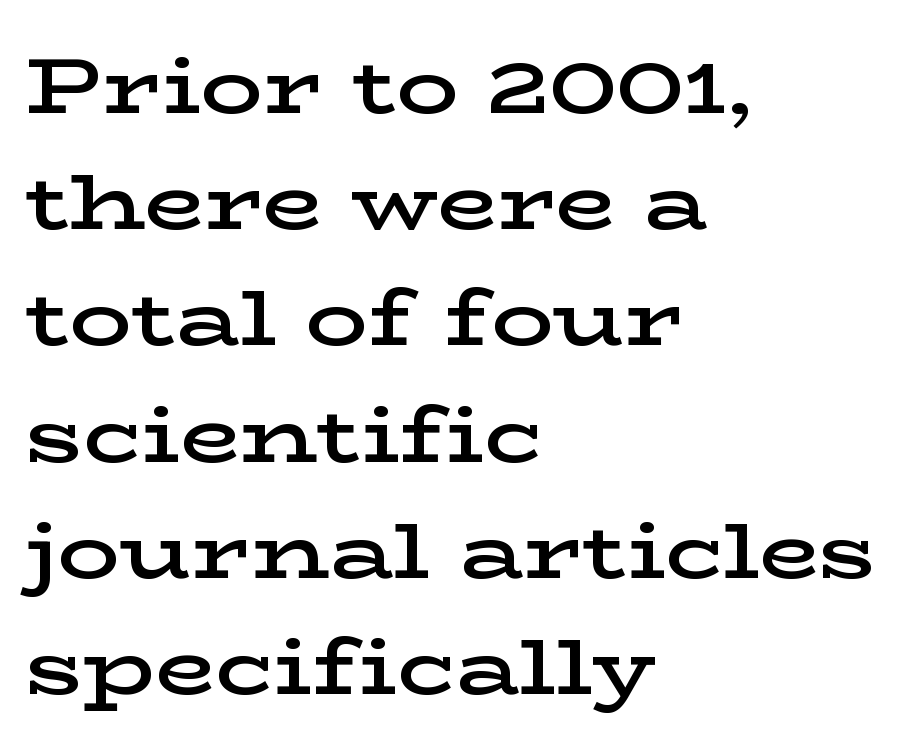
The image shows 78 px semibold, wide serif type, upright; set left-aligned, normal line spacing (1.49x), normal letter spacing, not underlined; low stroke contrast and a medium x-height.
